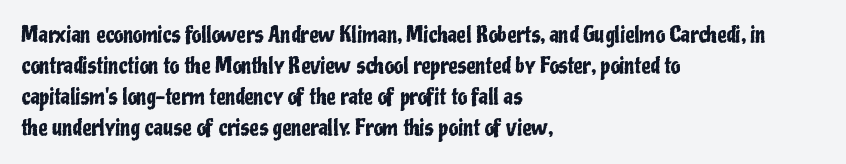
{"italic": "no", "underline": "no", "align": "left", "line_spacing": "normal", "line_spacing_ratio": 1.48, "letter_spacing": "normal", "letter_spacing_em": 0.0, "glyph_px": 21}
